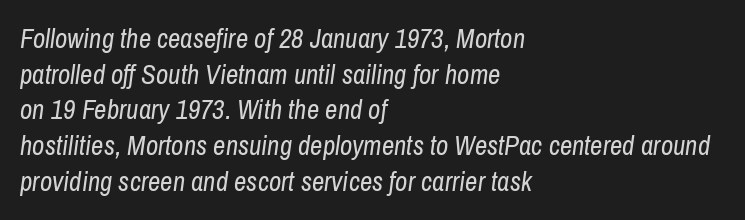
Q: Is the text bold? A: No.
Q: Is the text italic (slanted)? A: Yes, it leans right by about 8 degrees.
Q: Is the text underlined? A: No.
Q: How is the paragraph aligned? A: Left-aligned.
Q: Is the spacing between letters normal or unusually wide? A: Normal.
Q: Is the spacing between lines tight, normal or loose? A: Normal.
